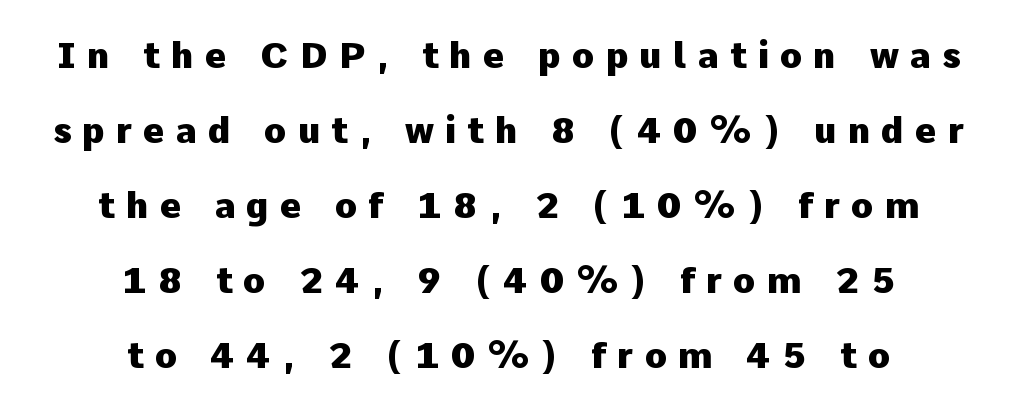
Compared with a flush-left layout, this one balances lines on the center instead. The letters are spread apart with noticeably loose tracking. The letters carry no serifs — their stems end cleanly without finishing strokes. Words float on clear page, feet unadorned. Proportional: the letters do not fall into vertical columns.
